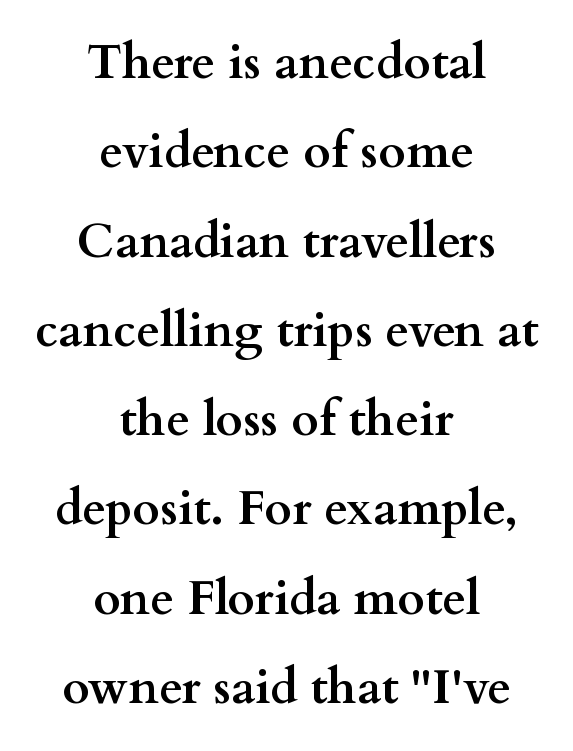
{"serif": "yes", "italic": "no", "bold": "yes", "weight": "semibold", "width": "wide", "stroke_contrast": "medium", "x_height": "small", "monospaced": "no", "underline": "no", "align": "center", "line_spacing_ratio": 1.86, "letter_spacing": "normal", "letter_spacing_em": 0.0, "glyph_px": 48}
